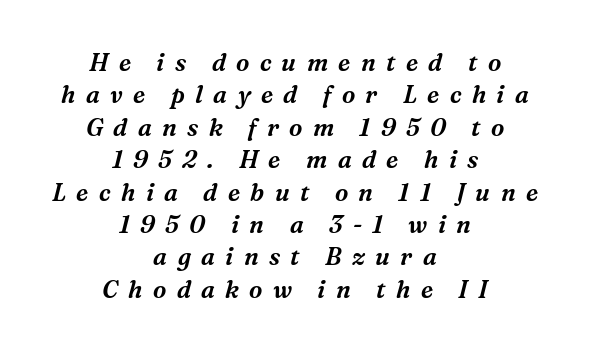
Horizontally, the lines are justified to the midpoint only. The space directly below the letters is spotless. A typesetter would call this leading conventional body-copy spacing. Letter spacing: wide.
